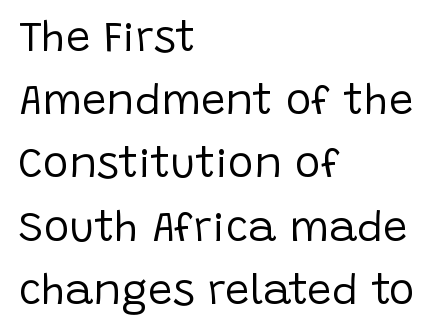
Q: Is the text bold? A: No.
Q: Is the text italic (slanted)? A: No, it is upright.
Q: Is the typeface a serif or a sans-serif typeface? A: Sans-serif.
Q: Is the text underlined? A: No.
Q: How is the paragraph aligned? A: Left-aligned.
Q: Is the spacing between letters normal or unusually wide? A: Normal.
Q: Is the spacing between lines tight, normal or loose? A: Normal.
Q: Width (condensed, normal, or wide)? A: Normal.
Q: Stroke contrast? A: Low.
Q: x-height? A: Large.
Q: Monospaced? A: No.
